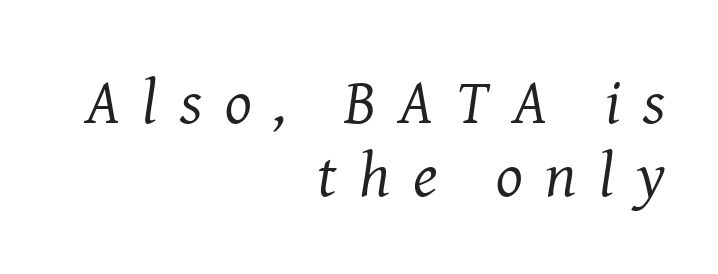
Q: Is the text bold? A: No.
Q: Is the text italic (slanted)? A: Yes, it leans right by about 8 degrees.
Q: Is the typeface a serif or a sans-serif typeface? A: Serif.
Q: Is the text underlined? A: No.
Q: How is the paragraph aligned? A: Right-aligned.
Q: Is the spacing between letters normal or unusually wide? A: Unusually wide.
Q: Width (condensed, normal, or wide)? A: Normal.
Q: Stroke contrast? A: Medium.
Q: x-height? A: Medium.
Q: Monospaced? A: No.
